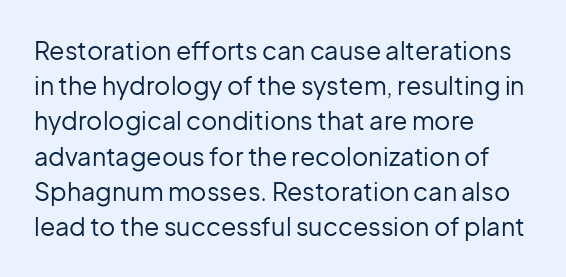
{"italic": "no", "bold": "no", "underline": "no", "align": "left", "line_spacing": "normal", "line_spacing_ratio": 1.41, "letter_spacing": "normal", "letter_spacing_em": 0.0, "glyph_px": 25}
